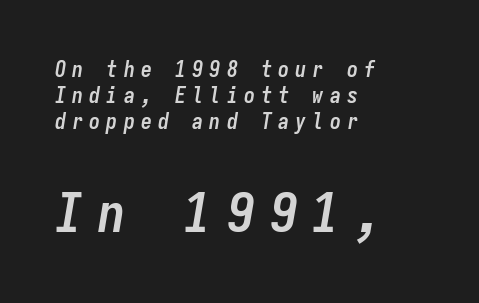
Bigger letters appear in the bottom chunk; the top chunk is reduced. The glyphs are unaccompanied by any horizontal stroke below them. Rendered with sloped, italic letterforms. The compositor pushed each line to the left boundary. Glyph-to-glyph distance is far greater than everyday printed text.
